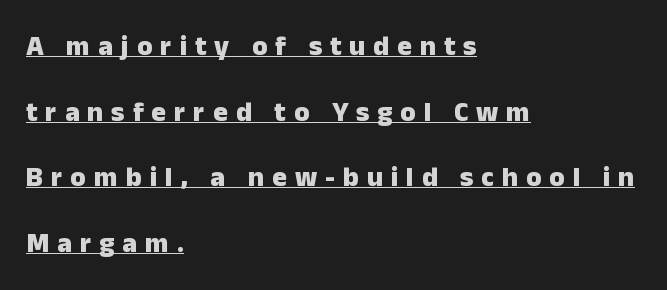
{"serif": "no", "italic": "no", "bold": "yes", "weight": "heavy", "width": "normal", "stroke_contrast": "low", "x_height": "medium", "monospaced": "no", "underline": "yes", "align": "left", "line_spacing": "loose", "line_spacing_ratio": 2.34, "letter_spacing": "wide", "letter_spacing_em": 0.28, "glyph_px": 28}
